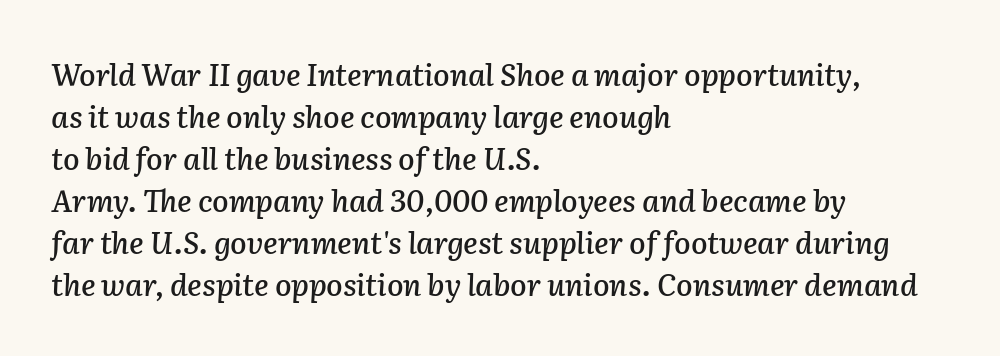
{"italic": "yes", "lean": "right", "slant_degrees": 2, "width": "normal", "stroke_contrast": "low", "x_height": "medium", "monospaced": "no", "underline": "no", "align": "left", "line_spacing": "normal", "line_spacing_ratio": 1.4, "letter_spacing": "normal", "letter_spacing_em": 0.0, "glyph_px": 30}
